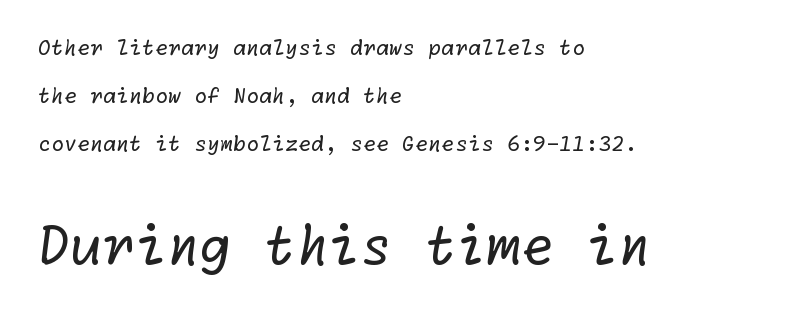
Q: Is the text bold? A: No.
Q: Is the typeface a serif or a sans-serif typeface? A: Sans-serif.
Q: Is the text underlined? A: No.
Q: How is the paragraph aligned? A: Left-aligned.
Q: Is the spacing between letters normal or unusually wide? A: Normal.
Q: Is the spacing between lines tight, normal or loose? A: Loose.
Q: Which block of text is set in a larger size, the first (top) or the second (bottom)? A: The second (bottom) one.
Q: Width (condensed, normal, or wide)? A: Normal.
Q: Stroke contrast? A: Low.
Q: x-height? A: Medium.
